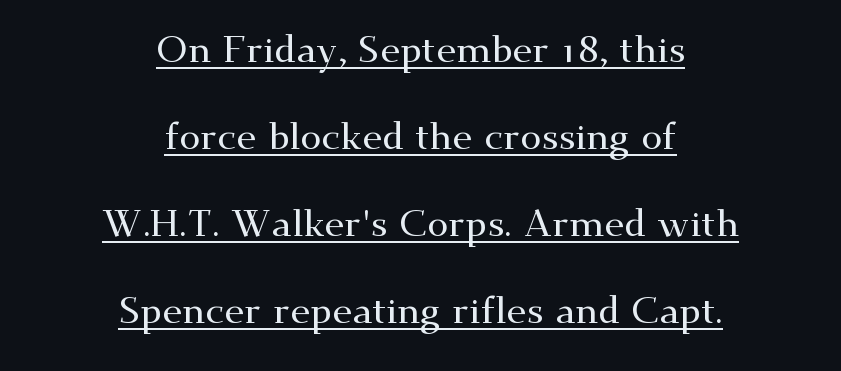
The rendering shows small feet on the letterforms — a serif design. The typesetter has applied underlining to the passage shown. You could not count columns in this text — the font is proportionally spaced. The text block is weighted toward neither margin, spreading evenly from the middle. Regarding leading, the lines here are spaced well apart. The line texture is even and compact thanks to regular tracking.
